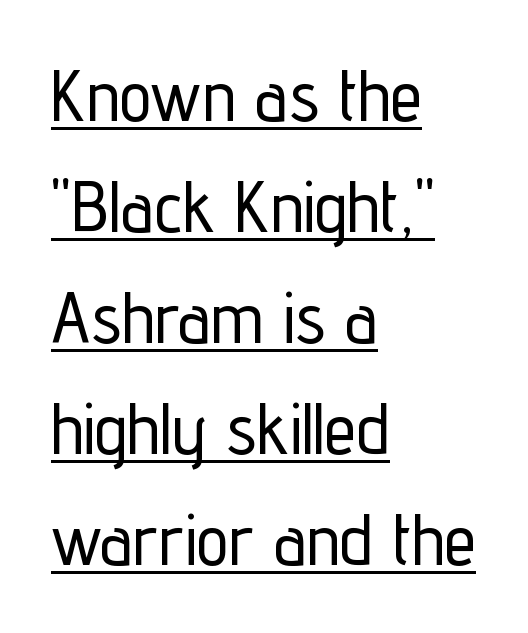
{"serif": "no", "italic": "no", "width": "condensed", "stroke_contrast": "low", "x_height": "medium", "monospaced": "no", "underline": "yes", "align": "left", "line_spacing": "normal", "line_spacing_ratio": 1.54, "letter_spacing": "normal", "letter_spacing_em": 0.0, "glyph_px": 72}
